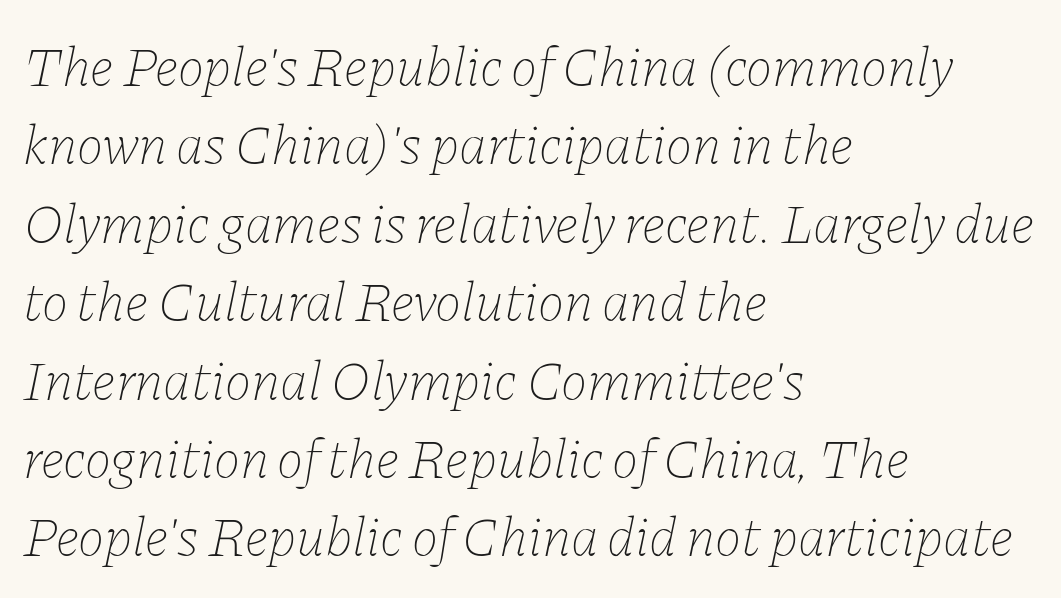
{"italic": "yes", "lean": "right", "slant_degrees": 11, "bold": "no", "weight": "thin", "width": "normal", "stroke_contrast": "low", "x_height": "medium", "monospaced": "no", "underline": "no", "align": "left", "line_spacing": "normal", "line_spacing_ratio": 1.4, "letter_spacing": "normal", "letter_spacing_em": 0.0, "glyph_px": 56}
